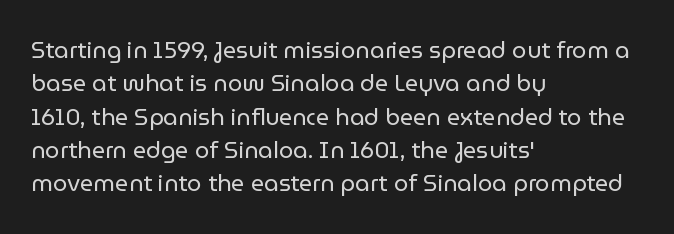
Q: Is the text bold? A: No.
Q: Is the text italic (slanted)? A: No, it is upright.
Q: Is the text underlined? A: No.
Q: How is the paragraph aligned? A: Left-aligned.
Q: Is the spacing between letters normal or unusually wide? A: Normal.
Q: Is the spacing between lines tight, normal or loose? A: Normal.
